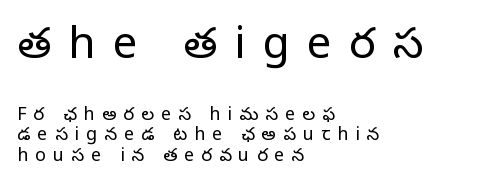
Q: Is the text bold? A: No.
Q: Is the text italic (slanted)? A: No, it is upright.
Q: Is the typeface a serif or a sans-serif typeface? A: Sans-serif.
Q: Is the text underlined? A: No.
Q: How is the paragraph aligned? A: Left-aligned.
Q: Is the spacing between letters normal or unusually wide? A: Unusually wide.
Q: Is the spacing between lines tight, normal or loose? A: Tight.
Q: Which block of text is set in a larger size, the first (top) or the second (bottom)? A: The first (top) one.
Q: Width (condensed, normal, or wide)? A: Normal.
Q: Stroke contrast? A: Low.
Q: x-height? A: Medium.
Q: Monospaced? A: No.
